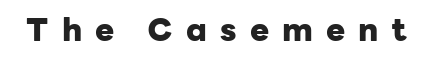
Honestly, the letter spacing is so wide it's the main thing you notice. Type style note: lacks serifs. This rendering features lettering with no underline. Tall strokes in this sample are plumb rather than angled. You could not count columns in this text — the font is proportionally spaced. How heavy is the stroke? Heavy — this is a bold.
